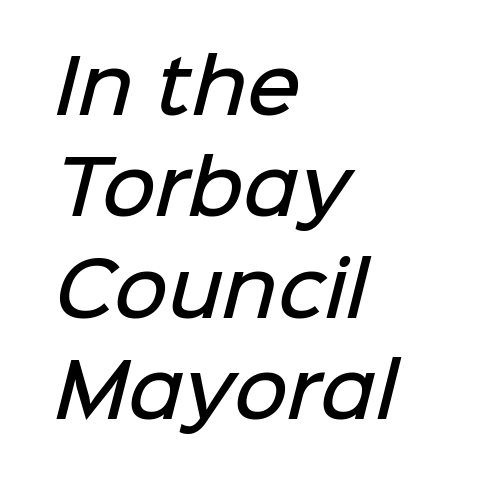
{"serif": "no", "bold": "semi", "weight": "semibold", "width": "normal", "stroke_contrast": "low", "x_height": "medium", "monospaced": "no", "underline": "no", "align": "left", "line_spacing": "normal", "line_spacing_ratio": 1.37, "letter_spacing": "normal", "letter_spacing_em": 0.0, "glyph_px": 74}
